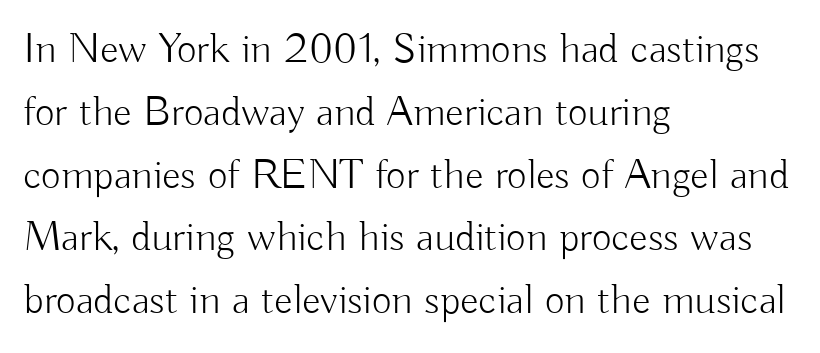
The image shows 43 px light sans-serif type, upright; set left-aligned, normal line spacing (1.46x), normal letter spacing, not underlined; low stroke contrast and a small x-height.
